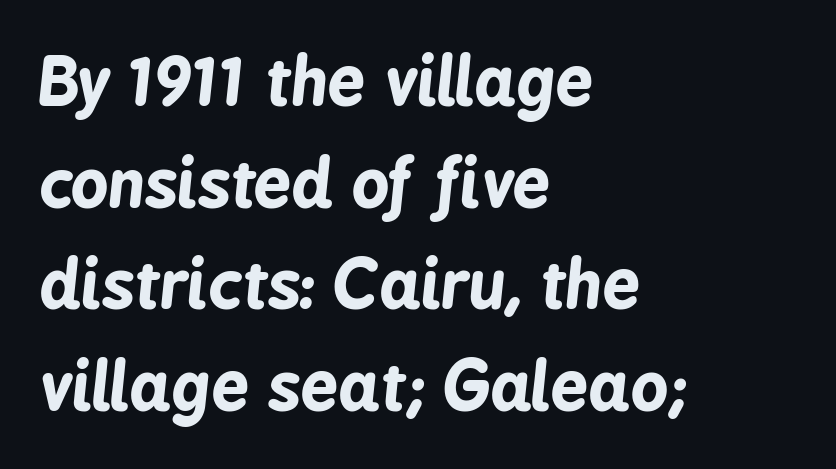
{"italic": "yes", "lean": "right", "slant_degrees": 6, "bold": "yes", "weight": "bold", "width": "condensed", "stroke_contrast": "low", "x_height": "medium", "monospaced": "no", "underline": "no", "align": "left", "line_spacing": "normal", "line_spacing_ratio": 1.54, "letter_spacing": "normal", "letter_spacing_em": 0.0, "glyph_px": 66}
